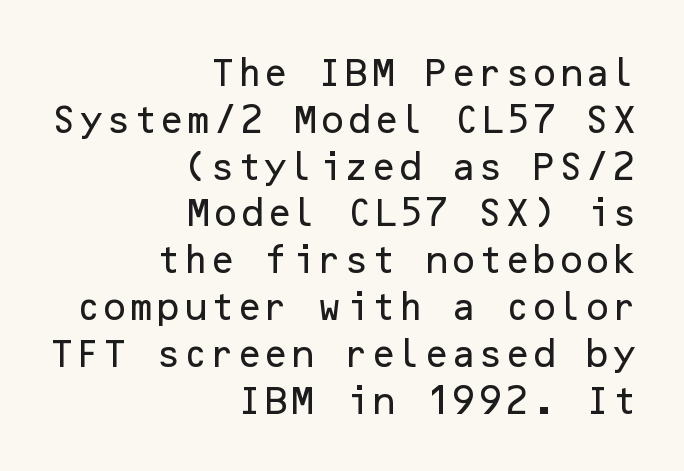
The image shows 31 px sans-serif type, upright; set right-aligned, normal line spacing (1.51x), normal letter spacing, not underlined; low stroke contrast and a medium x-height.
